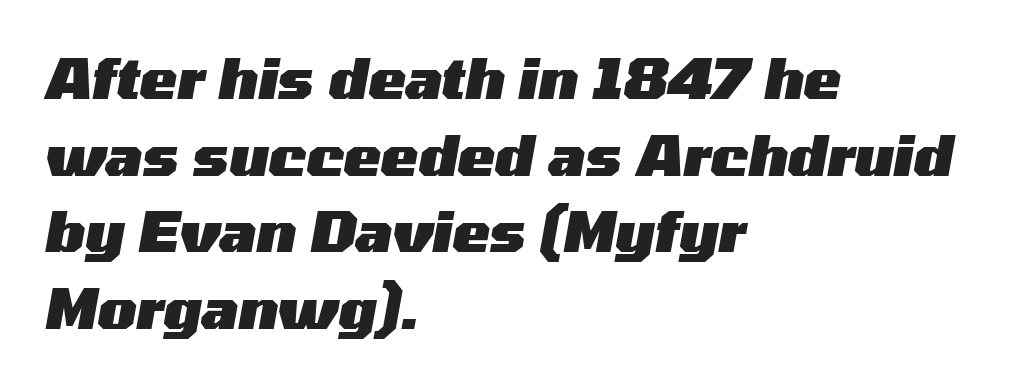
{"italic": "yes", "lean": "right", "slant_degrees": 10, "bold": "yes", "weight": "heavy", "width": "wide", "stroke_contrast": "medium", "x_height": "medium", "monospaced": "no", "underline": "no", "align": "left", "line_spacing": "normal", "line_spacing_ratio": 1.37, "letter_spacing": "normal", "letter_spacing_em": 0.0, "glyph_px": 56}
